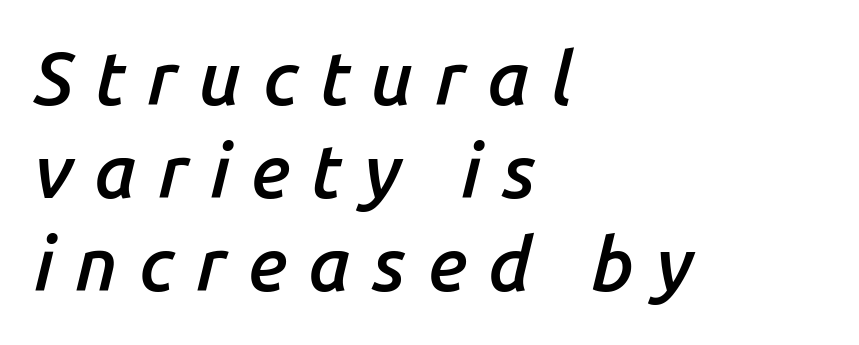
Look at the tracking — it's clearly loosened, letters drifting apart. The whole block is typeset with a tilt. The lines are quadded left. As a designer I'd log this as weight 600, semibold.
